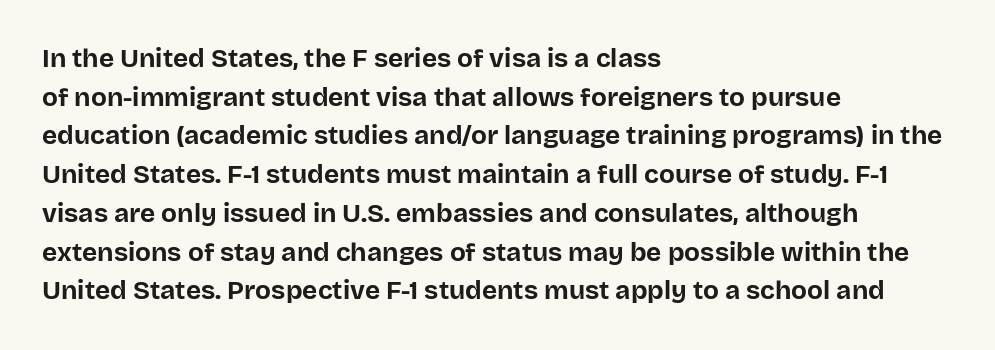
Leading: standard. Glyph-to-glyph distance matches everyday printed text. The face used here has the dense, thick strokes of a bold. These lines stack with their left ends in a neat column.
